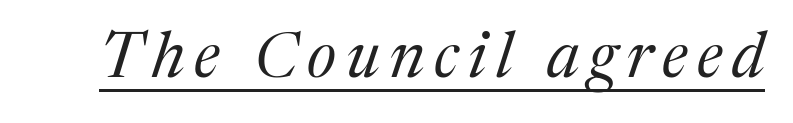
The strokes are not fattened; the text isn't bold. The passage shown is typed in a proportional face where columns would drift. Underlining? Definitely there. If you drew a line through each stem, it would be angled. Serif or sans? Serif — the stroke terminals have little feet.
